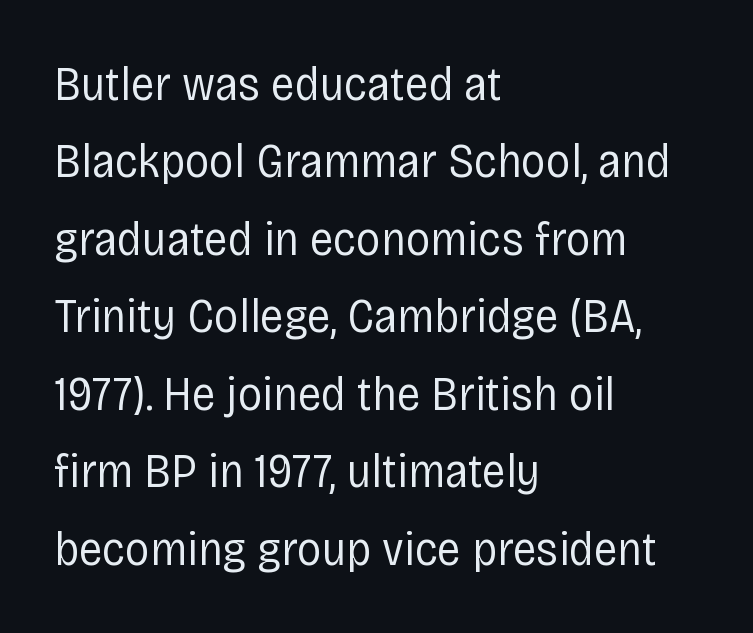
Stems and bowls with no extra thickness — not bold. A classic flush-left, rag-right setting is used for this passage. Unmarked baselines from the first word to the last. The axis of the letterforms is exactly vertical.
